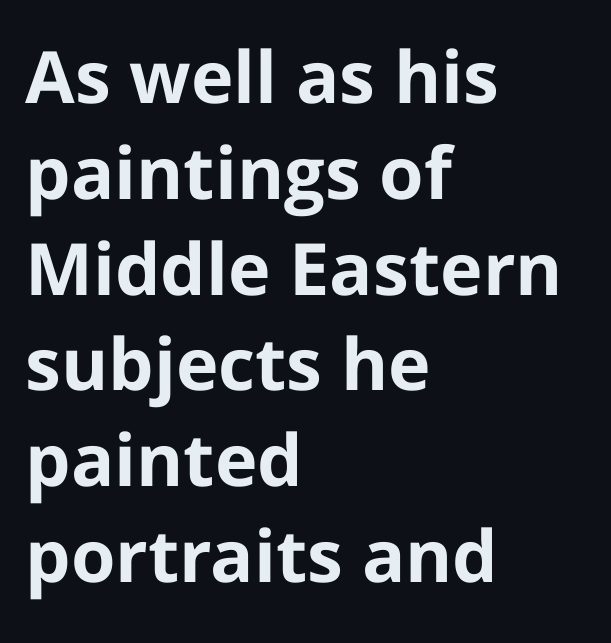
The image shows 72 px bold sans-serif type, upright; set left-aligned, normal line spacing (1.33x), normal letter spacing, not underlined; low stroke contrast and a medium x-height.
